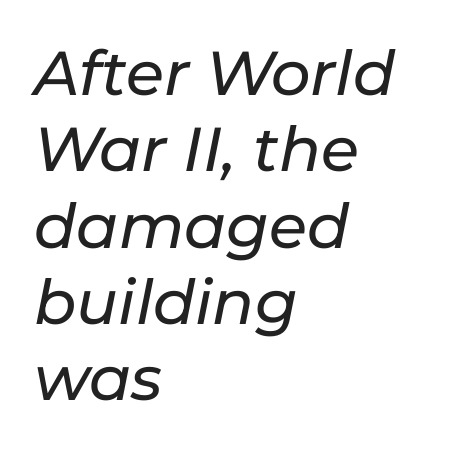
Q: Is the text italic (slanted)? A: Yes, it leans right by about 11 degrees.
Q: Is the text underlined? A: No.
Q: How is the paragraph aligned? A: Left-aligned.
Q: Is the spacing between letters normal or unusually wide? A: Normal.
Q: Width (condensed, normal, or wide)? A: Normal.
Q: Stroke contrast? A: Low.
Q: x-height? A: Medium.
Q: Monospaced? A: No.
